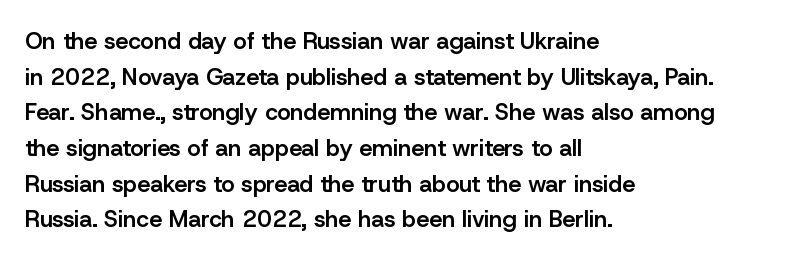
Notice how the passage keeps a crisp vertical edge on the left only. You could call the tracking neutral — neither tight nor loose. Compared with an ordinary text face, these strokes are moderately heavier — a semibold. No italicization has been applied; the sample stays upright.
